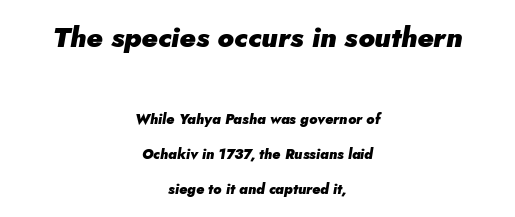
The image shows 28 px heavy type, italic (leaning right); set centered, loose line spacing (2.49x), normal letter spacing, not underlined; the first (top) block is 2.0x larger; low stroke contrast and a small x-height.
